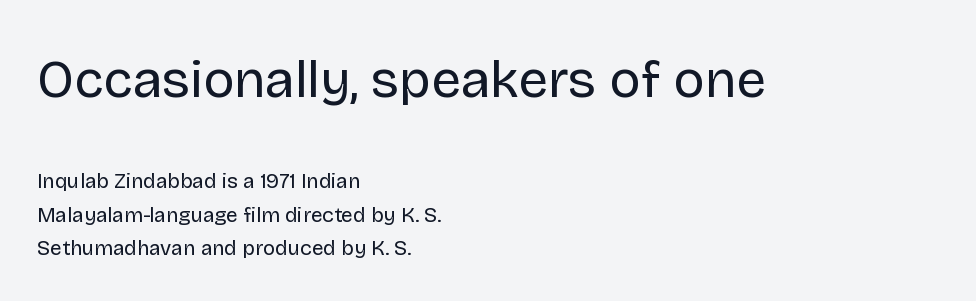
{"serif": "no", "italic": "no", "bold": "no", "weight": "regular", "width": "normal", "stroke_contrast": "low", "x_height": "large", "monospaced": "no", "underline": "no", "align": "left", "line_spacing": "normal", "line_spacing_ratio": 1.6, "letter_spacing": "normal", "letter_spacing_em": 0.0, "larger_block": "first", "size_ratio": 2.52, "glyph_px": 53}
